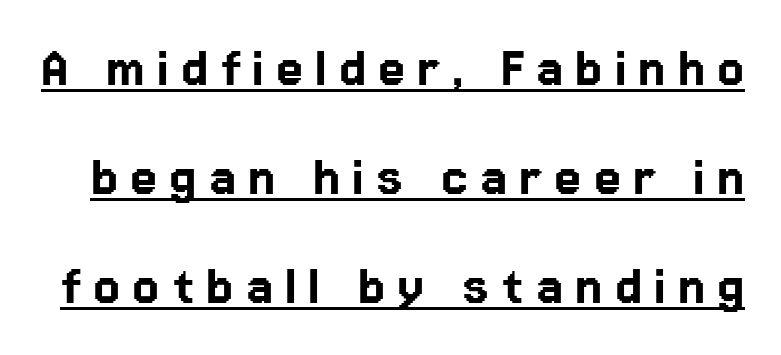
{"serif": "no", "italic": "no", "width": "normal", "stroke_contrast": "low", "x_height": "medium", "monospaced": "no", "underline": "yes", "line_spacing_ratio": 1.79, "letter_spacing": "wide", "letter_spacing_em": 0.2, "glyph_px": 61}
